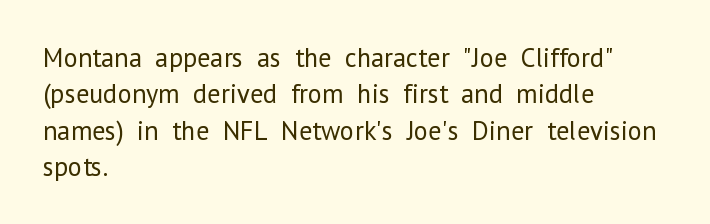
Q: Is the text bold? A: No.
Q: Is the text italic (slanted)? A: No, it is upright.
Q: Is the text underlined? A: No.
Q: How is the paragraph aligned? A: Left-aligned.
Q: Is the spacing between letters normal or unusually wide? A: Normal.
Q: Is the spacing between lines tight, normal or loose? A: Normal.
